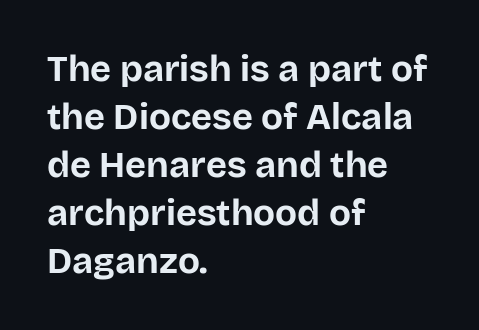
The image shows 36 px bold sans-serif type, upright; set left-aligned, normal line spacing (1.33x), normal letter spacing, not underlined; low stroke contrast and a large x-height.
